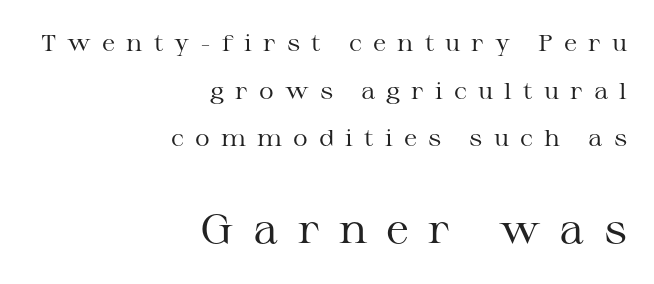
Clear beneath every line of the passage. Spacing between characters has been opened up far beyond the box default. The rendering uses natural spacing where letterforms have individual widths. Is this a sans? No — the strokes have serifs. This sample is right-justified, so line beginnings fall wherever the words allow. Posture: upright roman.
